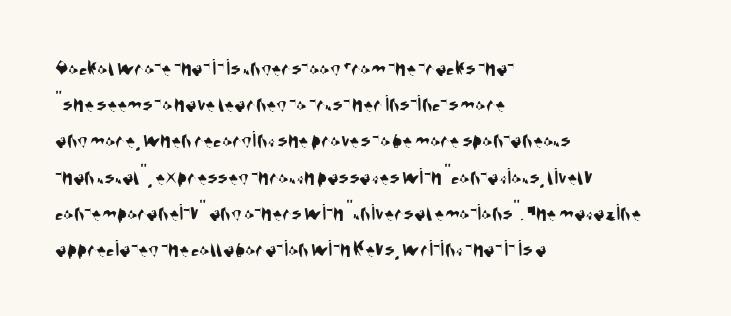
{"underline": "no", "align": "left", "line_spacing": "normal", "line_spacing_ratio": 1.51, "letter_spacing": "normal", "letter_spacing_em": 0.0, "glyph_px": 24}
